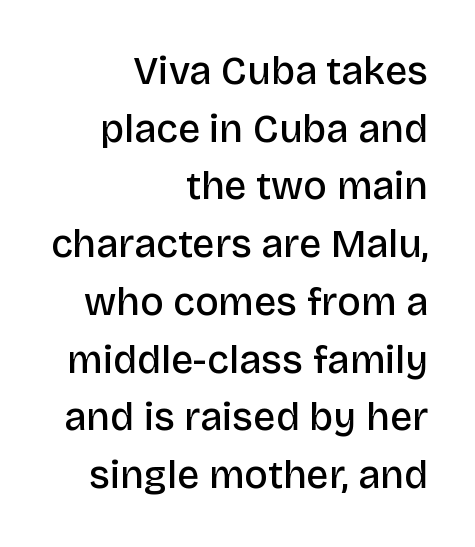
This sample is right-justified, so line beginnings fall wherever the words allow. The type family on display is of the sans-serif kind. Posture: straight, roman, zero tilt. Successive baselines arrive at the customary interval. A bare baseline throughout the passage.
